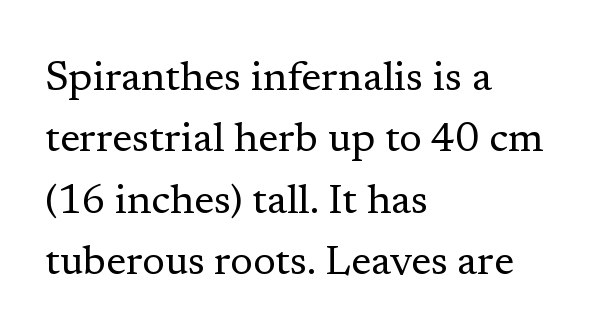
The image shows 41 px regular-weight serif type, upright; set left-aligned, normal line spacing (1.5x), normal letter spacing, not underlined; low stroke contrast and a medium x-height.
